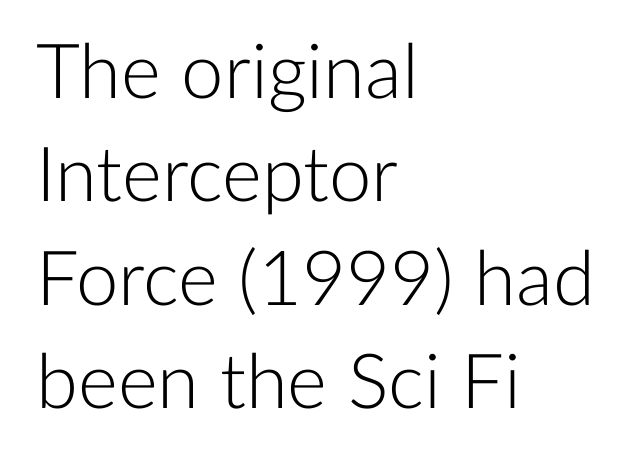
Q: Is the text bold? A: No.
Q: Is the text italic (slanted)? A: No, it is upright.
Q: Is the typeface a serif or a sans-serif typeface? A: Sans-serif.
Q: Is the text underlined? A: No.
Q: How is the paragraph aligned? A: Left-aligned.
Q: Is the spacing between letters normal or unusually wide? A: Normal.
Q: Is the spacing between lines tight, normal or loose? A: Normal.
Q: Width (condensed, normal, or wide)? A: Normal.
Q: Stroke contrast? A: Low.
Q: x-height? A: Medium.
Q: Monospaced? A: No.
